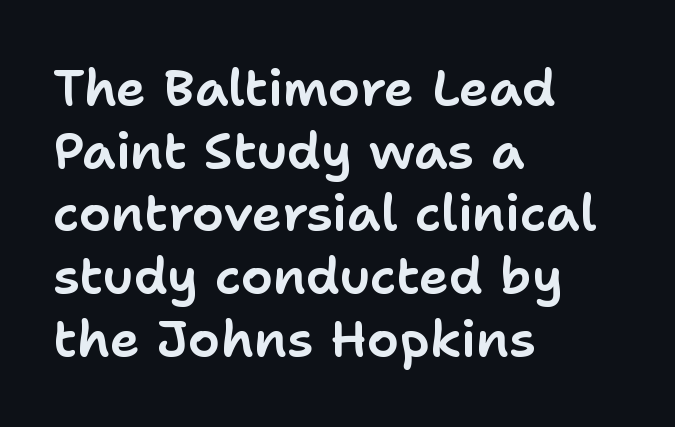
The image shows 51 px sans-serif type, upright; set left-aligned, line spacing 1.23x, normal letter spacing, not underlined; low stroke contrast and a medium x-height.
